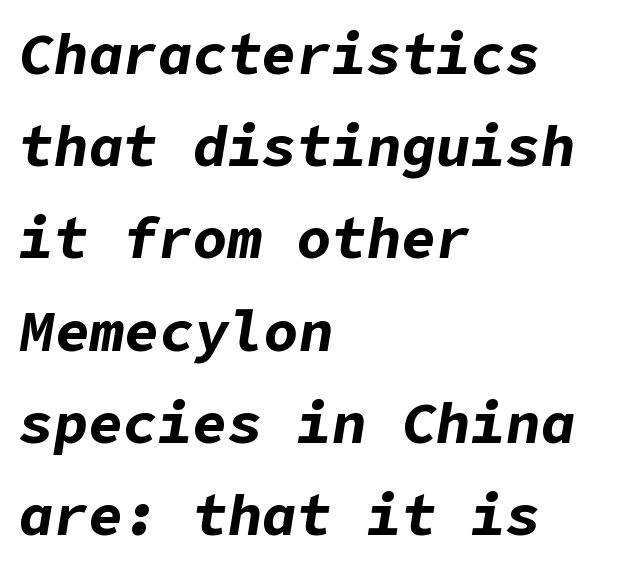
Q: Is the text bold? A: Yes.
Q: Is the text italic (slanted)? A: Yes, it leans right by about 9 degrees.
Q: Is the text underlined? A: No.
Q: How is the paragraph aligned? A: Left-aligned.
Q: Is the spacing between letters normal or unusually wide? A: Normal.
Q: Is the spacing between lines tight, normal or loose? A: Normal.
Q: Width (condensed, normal, or wide)? A: Normal.
Q: Stroke contrast? A: Low.
Q: x-height? A: Medium.
